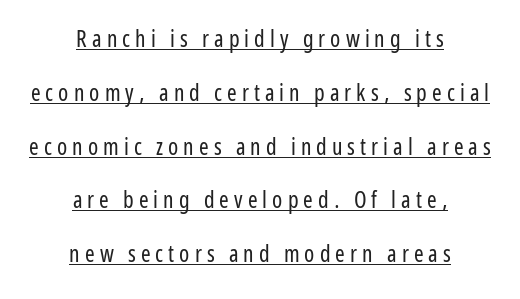
Q: Is the text bold? A: No.
Q: Is the text italic (slanted)? A: No, it is upright.
Q: Is the text underlined? A: Yes.
Q: How is the paragraph aligned? A: Centered.
Q: Is the spacing between letters normal or unusually wide? A: Unusually wide.
Q: Is the spacing between lines tight, normal or loose? A: Loose.
